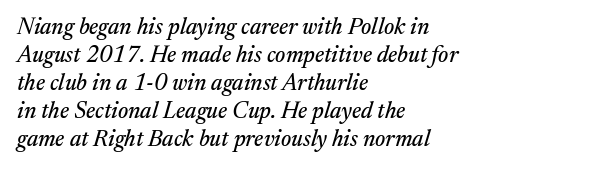
Short note: letters normally spaced. If you drew a ruler down the left edge, every line would touch it. A typesetter would mark this as italic. Just letters on the line, the space beneath them empty.
